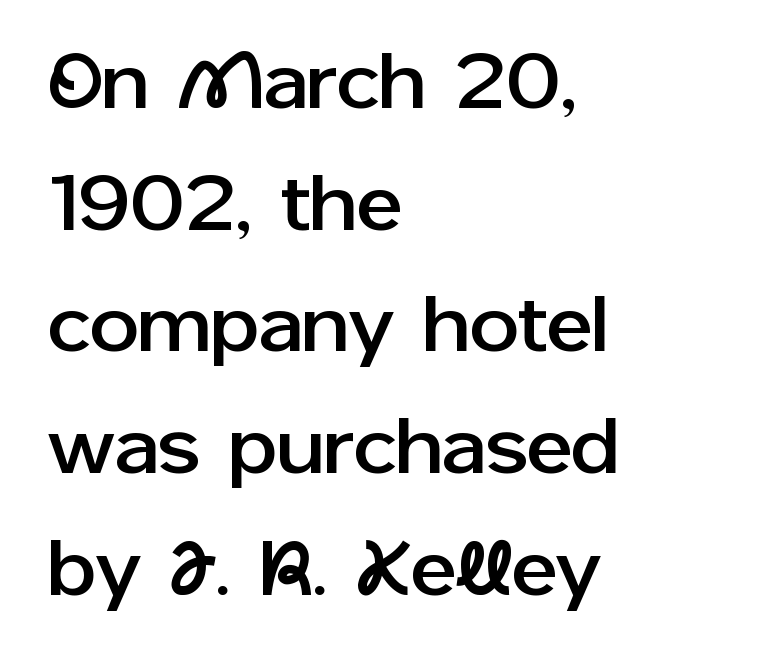
{"serif": "no", "italic": "no", "width": "normal", "stroke_contrast": "low", "x_height": "medium", "monospaced": "no", "underline": "no", "align": "left", "line_spacing": "normal", "line_spacing_ratio": 1.56, "letter_spacing": "normal", "letter_spacing_em": 0.0, "glyph_px": 78}
